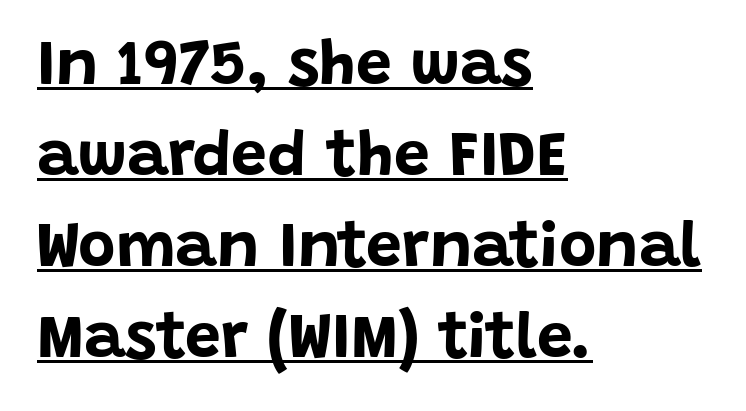
Q: Is the text bold? A: Yes.
Q: Is the text italic (slanted)? A: No, it is upright.
Q: Is the typeface a serif or a sans-serif typeface? A: Sans-serif.
Q: Is the text underlined? A: Yes.
Q: How is the paragraph aligned? A: Left-aligned.
Q: Is the spacing between letters normal or unusually wide? A: Normal.
Q: Is the spacing between lines tight, normal or loose? A: Normal.
Q: Width (condensed, normal, or wide)? A: Normal.
Q: Stroke contrast? A: Low.
Q: x-height? A: Large.
Q: Monospaced? A: No.
